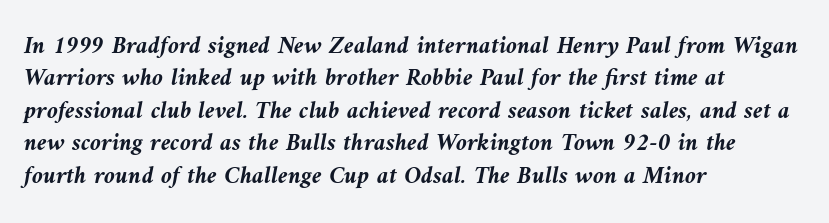
Q: Is the text bold? A: Yes.
Q: Is the text italic (slanted)? A: Yes, it leans left by about 9 degrees.
Q: Is the text underlined? A: No.
Q: How is the paragraph aligned? A: Left-aligned.
Q: Is the spacing between letters normal or unusually wide? A: Normal.
Q: Is the spacing between lines tight, normal or loose? A: Normal.
